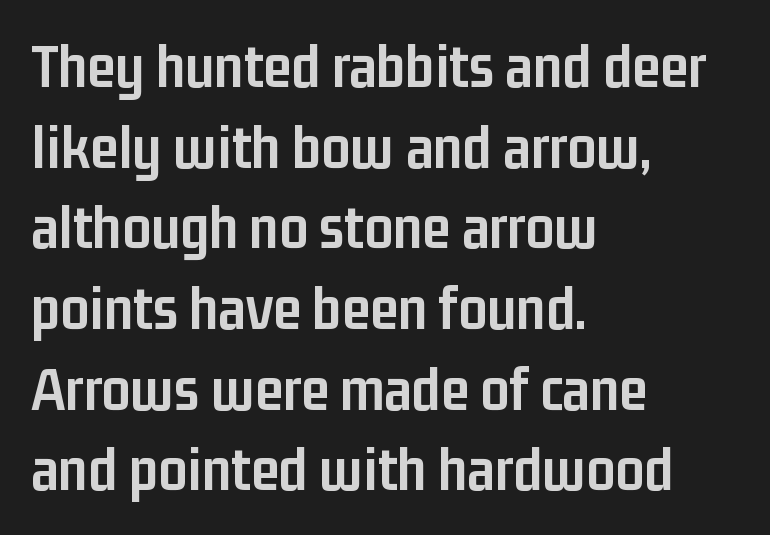
{"serif": "no", "italic": "no", "bold": "yes", "weight": "semibold", "width": "condensed", "stroke_contrast": "low", "x_height": "medium", "monospaced": "no", "underline": "no", "align": "left", "line_spacing": "normal", "line_spacing_ratio": 1.28, "letter_spacing": "normal", "letter_spacing_em": 0.0, "glyph_px": 63}
